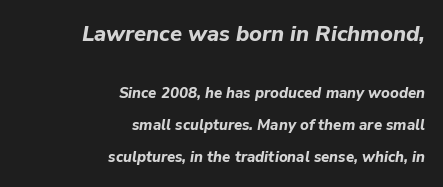
Q: Is the text bold? A: Yes.
Q: Is the text italic (slanted)? A: Yes, it leans right by about 9 degrees.
Q: Is the text underlined? A: No.
Q: How is the paragraph aligned? A: Right-aligned.
Q: Is the spacing between letters normal or unusually wide? A: Normal.
Q: Is the spacing between lines tight, normal or loose? A: Loose.
Q: Which block of text is set in a larger size, the first (top) or the second (bottom)? A: The first (top) one.
